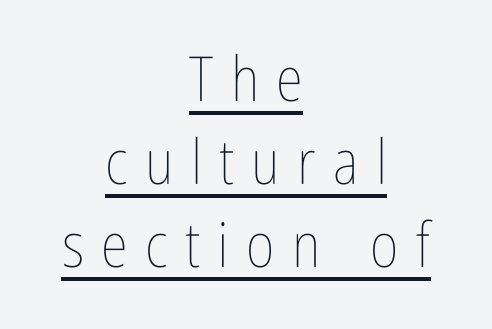
The line-height multiplier appears to be the usual default. A typesetter would mark this as roman, not italic. This sample carries an underscore along the baseline area. Spacing verdict: proportional, widths tailored to each character. Letter spacing: wide.
